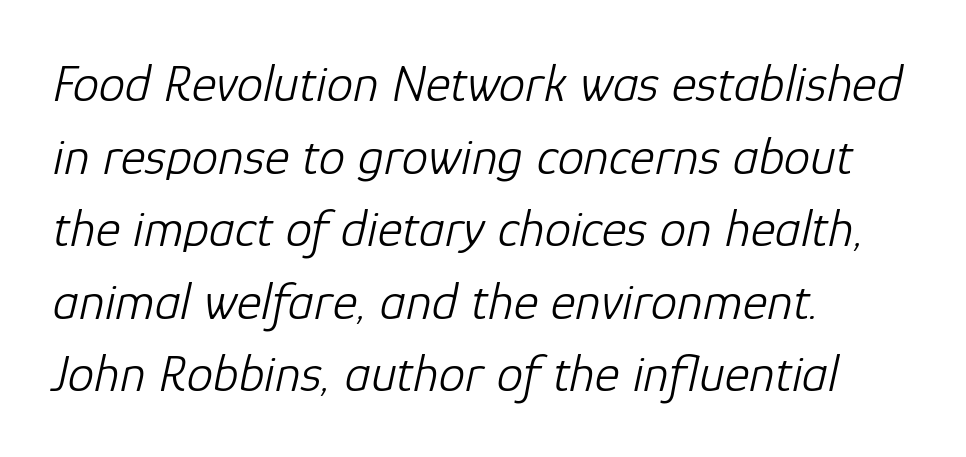
The image shows 53 px light type, italic (leaning right); set left-aligned, normal line spacing (1.37x), normal letter spacing, not underlined; low stroke contrast and a medium x-height.
